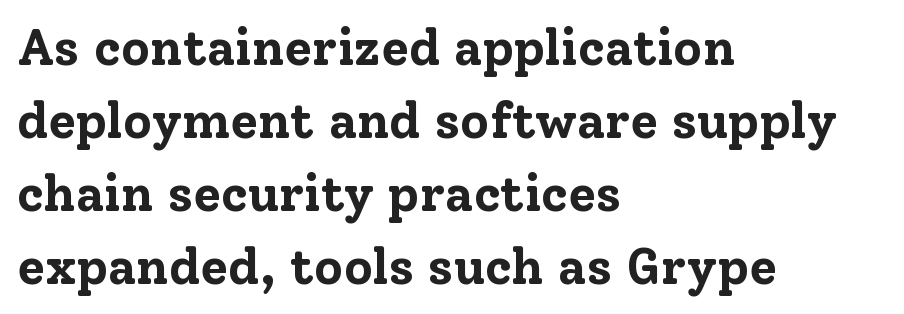
{"serif": "yes", "italic": "no", "bold": "yes", "weight": "bold", "width": "normal", "stroke_contrast": "low", "x_height": "medium", "monospaced": "no", "underline": "no", "align": "left", "line_spacing": "normal", "line_spacing_ratio": 1.46, "letter_spacing": "normal", "letter_spacing_em": 0.0, "glyph_px": 50}
